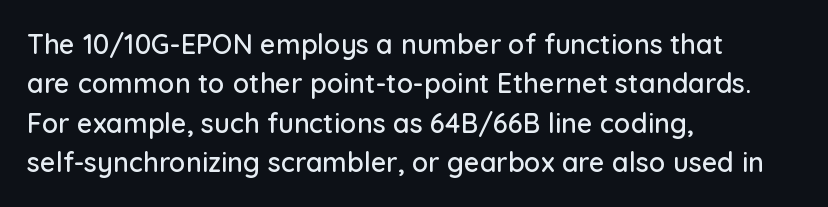
The image shows 27 px text type, upright; set left-aligned, normal line spacing (1.46x), normal letter spacing, not underlined.
